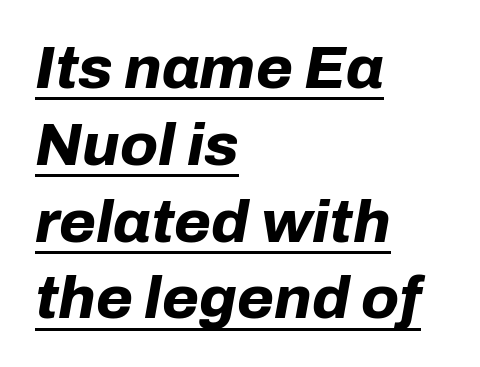
The text carries the slant typical of an italic or oblique font. A typesetter would call this leading conventional body-copy spacing. Short and long lines alike share a common starting point at left. Caption: lettering with a line underneath. The line texture is even and compact thanks to regular tracking. Strokes here are thick enough to call this a true bold.
